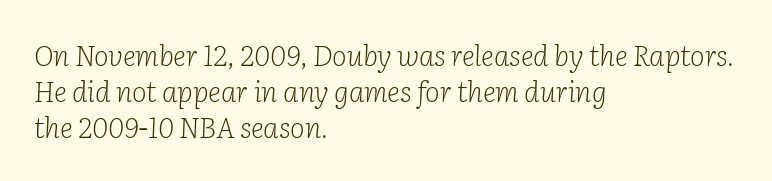
Check under the words: just untouched page. The text was rendered using a seriffed face with decorative stroke endings. The line-height multiplier appears to be the usual default. Here the designer chose a conventional face with non-uniform glyph widths. Caption: face not bold, strokes unweighted.
